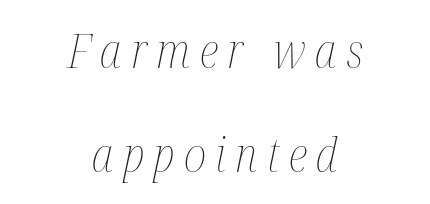
{"italic": "yes", "lean": "right", "slant_degrees": 12, "bold": "no", "weight": "thin", "width": "condensed", "stroke_contrast": "medium", "x_height": "medium", "monospaced": "no", "underline": "no", "align": "center", "line_spacing": "loose", "line_spacing_ratio": 2.22, "letter_spacing": "wide", "letter_spacing_em": 0.2, "glyph_px": 47}
